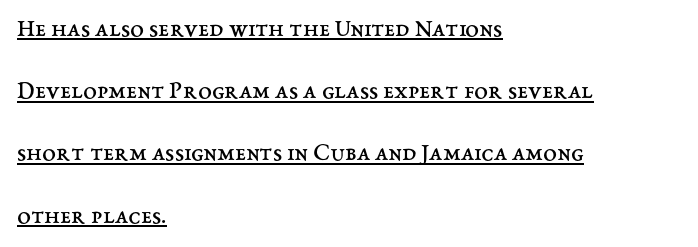
Q: Is the text bold? A: No.
Q: Is the text italic (slanted)? A: No, it is upright.
Q: Is the text underlined? A: Yes.
Q: How is the paragraph aligned? A: Left-aligned.
Q: Is the spacing between letters normal or unusually wide? A: Normal.
Q: Is the spacing between lines tight, normal or loose? A: Loose.
